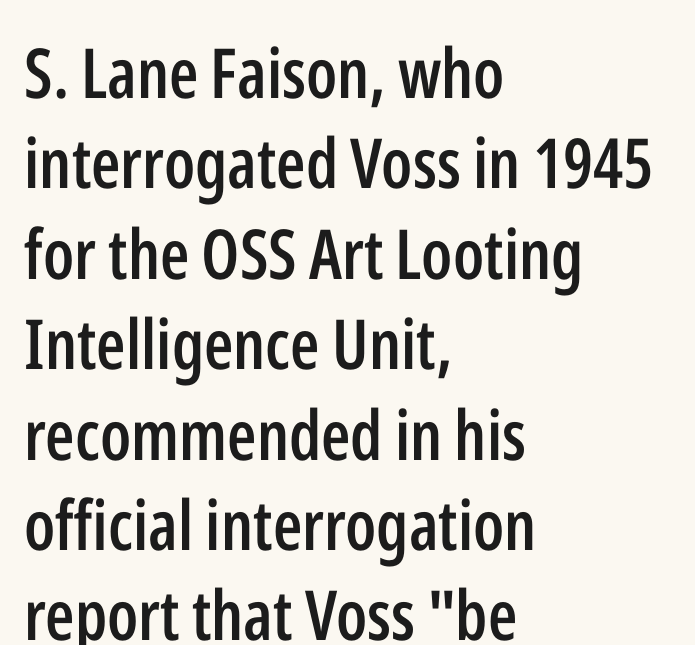
Q: Is the text bold? A: Semi-bold.
Q: Is the text italic (slanted)? A: No, it is upright.
Q: Is the typeface a serif or a sans-serif typeface? A: Sans-serif.
Q: Is the text underlined? A: No.
Q: How is the paragraph aligned? A: Left-aligned.
Q: Is the spacing between letters normal or unusually wide? A: Normal.
Q: Is the spacing between lines tight, normal or loose? A: Normal.
Q: Width (condensed, normal, or wide)? A: Condensed.
Q: Stroke contrast? A: Low.
Q: x-height? A: Medium.
Q: Monospaced? A: No.
